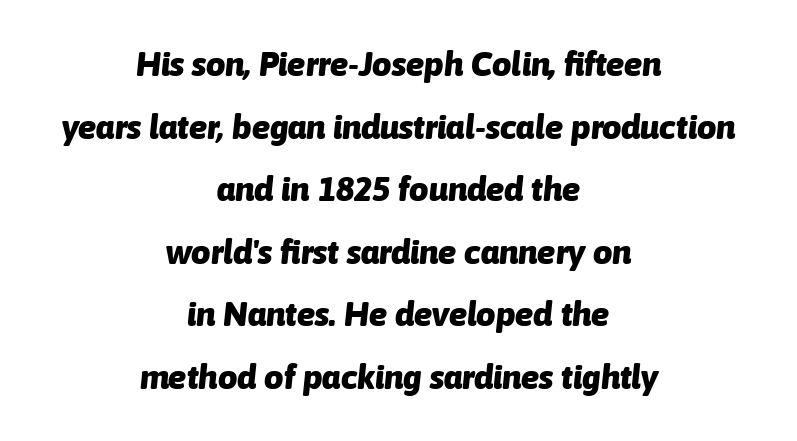
{"italic": "yes", "lean": "right", "slant_degrees": 6, "bold": "yes", "weight": "heavy", "width": "normal", "stroke_contrast": "low", "x_height": "medium", "monospaced": "no", "underline": "no", "align": "center", "line_spacing_ratio": 1.84, "letter_spacing": "normal", "letter_spacing_em": 0.0, "glyph_px": 34}
